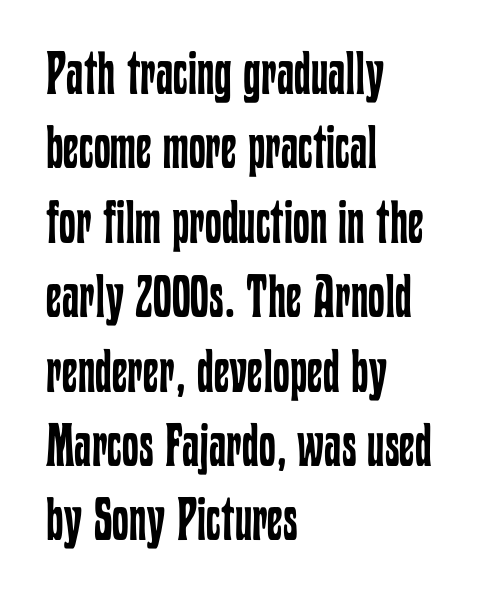
Q: Is the text bold? A: No.
Q: Is the text italic (slanted)? A: No, it is upright.
Q: Is the text underlined? A: No.
Q: How is the paragraph aligned? A: Left-aligned.
Q: Is the spacing between letters normal or unusually wide? A: Normal.
Q: Width (condensed, normal, or wide)? A: Condensed.
Q: Stroke contrast? A: Low.
Q: x-height? A: Medium.
Q: Monospaced? A: No.
